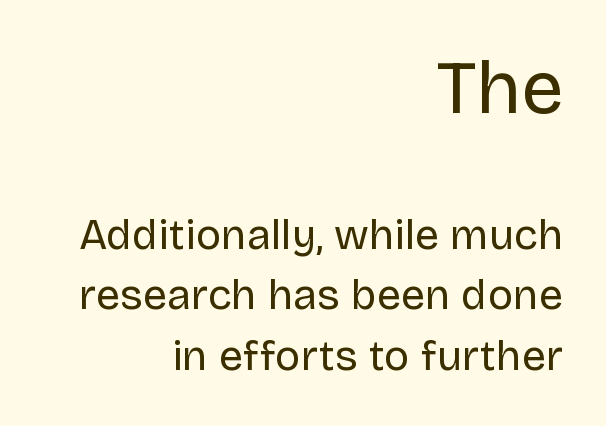
{"serif": "no", "italic": "no", "bold": "no", "weight": "regular", "width": "normal", "stroke_contrast": "low", "x_height": "large", "monospaced": "no", "underline": "no", "align": "right", "line_spacing": "normal", "line_spacing_ratio": 1.41, "letter_spacing": "normal", "letter_spacing_em": 0.0, "larger_block": "first", "size_ratio": 1.74, "glyph_px": 75}
